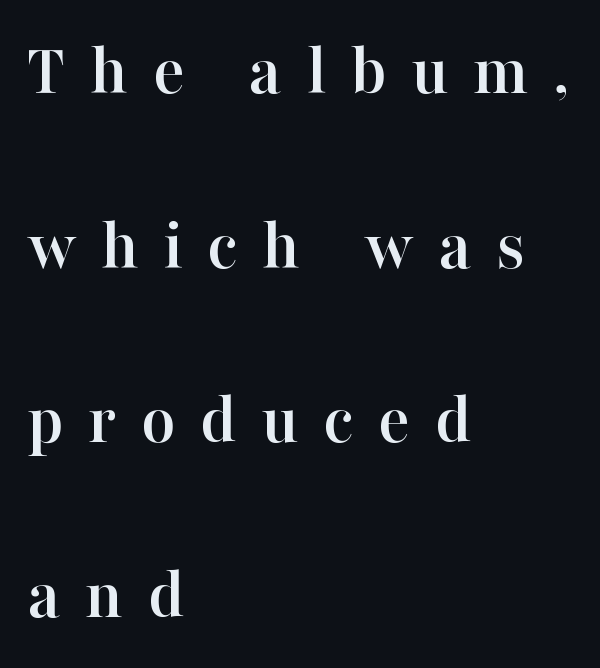
A bare baseline throughout the passage. Short and long lines alike share a common starting point at left. Characters follow at a spacing far wider than the type designer built in. Here the designer chose a conventional face with non-uniform glyph widths.
